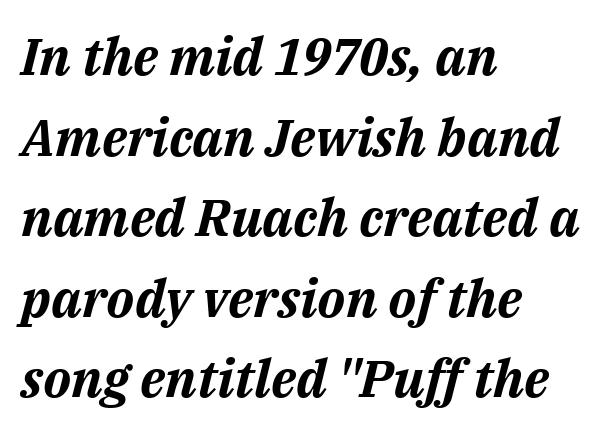
{"italic": "yes", "lean": "right", "slant_degrees": 14, "bold": "yes", "weight": "bold", "width": "normal", "stroke_contrast": "medium", "x_height": "medium", "monospaced": "no", "underline": "no", "align": "left", "line_spacing": "normal", "line_spacing_ratio": 1.55, "letter_spacing": "normal", "letter_spacing_em": 0.0, "glyph_px": 52}
